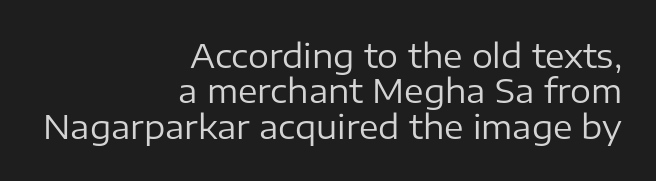
{"serif": "no", "italic": "no", "bold": "no", "weight": "regular", "width": "normal", "stroke_contrast": "low", "x_height": "medium", "monospaced": "no", "underline": "no", "align": "right", "line_spacing": "tight", "line_spacing_ratio": 1.07, "letter_spacing": "normal", "letter_spacing_em": 0.0, "glyph_px": 33}
